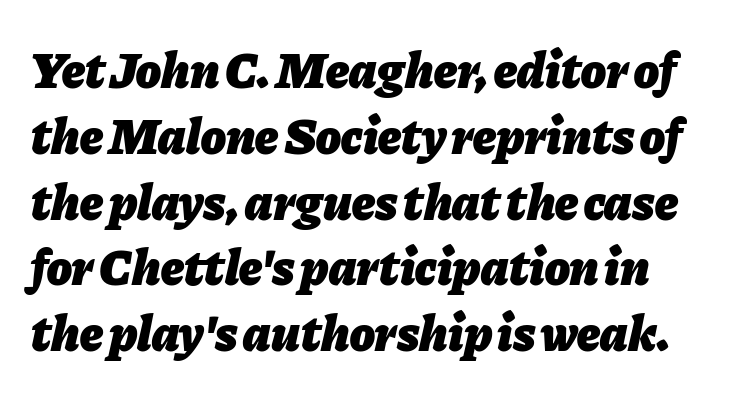
{"italic": "yes", "lean": "right", "slant_degrees": 11, "bold": "yes", "weight": "heavy", "width": "normal", "stroke_contrast": "low", "x_height": "medium", "monospaced": "no", "underline": "no", "align": "left", "line_spacing": "normal", "line_spacing_ratio": 1.29, "letter_spacing": "normal", "letter_spacing_em": 0.0, "glyph_px": 51}
